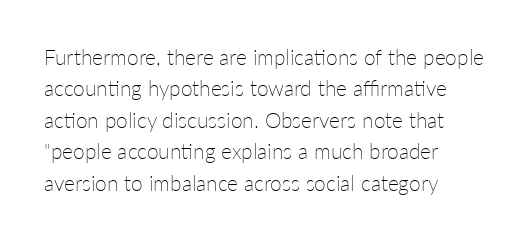
Q: Is the text bold? A: No.
Q: Is the text italic (slanted)? A: No, it is upright.
Q: Is the text underlined? A: No.
Q: How is the paragraph aligned? A: Left-aligned.
Q: Is the spacing between letters normal or unusually wide? A: Normal.
Q: Is the spacing between lines tight, normal or loose? A: Normal.
